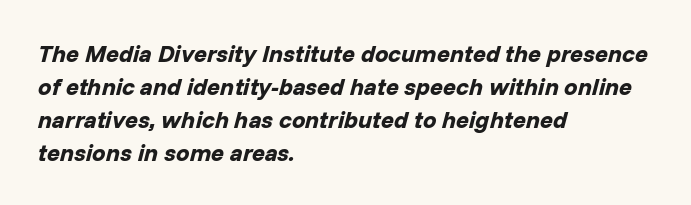
The image shows 24 px bold type, italic (leaning right); set left-aligned, normal line spacing (1.37x), normal letter spacing, not underlined.
